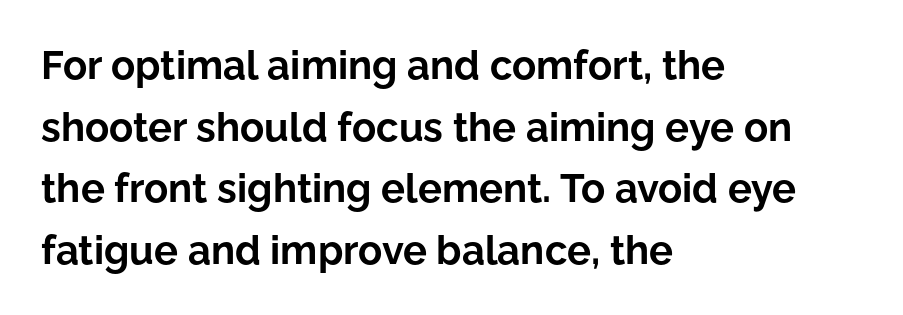
The passage shown has conventional tracking throughout. As a designer I'd log this as weight 700, bold. Type without underlining. Notice how the passage keeps a crisp vertical edge on the left only.
